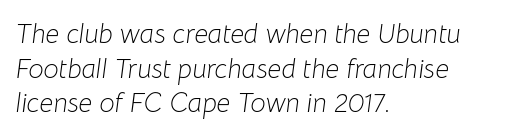
The strip under each line holds only bare page. Letters have the restrained weight of plain body copy at most. Would a proofreader flag this as italicized? Yes. The compositor pushed each line to the left boundary. Interline gaps are of average width in this sample. The rendering keeps characters at their native spacing.
